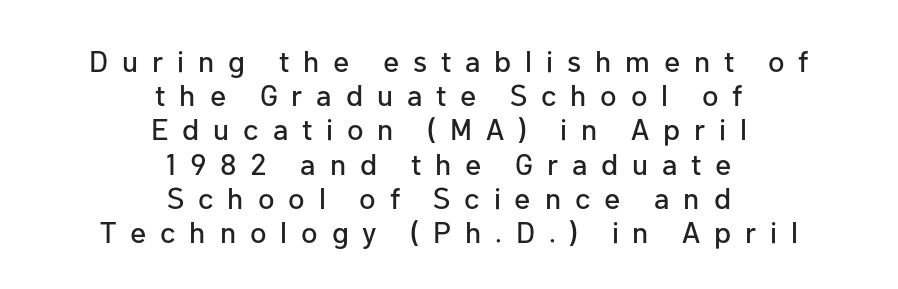
{"serif": "no", "italic": "no", "width": "normal", "stroke_contrast": "low", "x_height": "medium", "monospaced": "no", "underline": "no", "align": "center", "line_spacing": "tight", "line_spacing_ratio": 1.14, "letter_spacing": "wide", "letter_spacing_em": 0.46, "glyph_px": 30}
